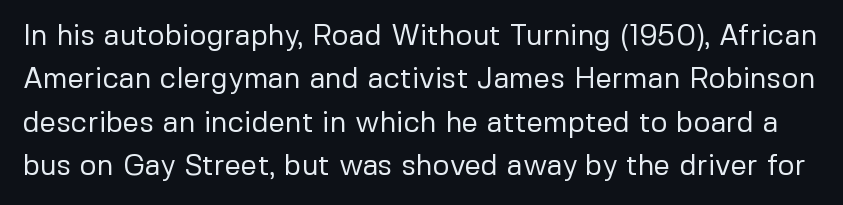
Q: Is the text bold? A: No.
Q: Is the text italic (slanted)? A: No, it is upright.
Q: Is the typeface a serif or a sans-serif typeface? A: Sans-serif.
Q: Is the text underlined? A: No.
Q: Is the spacing between letters normal or unusually wide? A: Normal.
Q: Is the spacing between lines tight, normal or loose? A: Normal.
Q: Width (condensed, normal, or wide)? A: Normal.
Q: Stroke contrast? A: Low.
Q: x-height? A: Medium.
Q: Monospaced? A: No.
